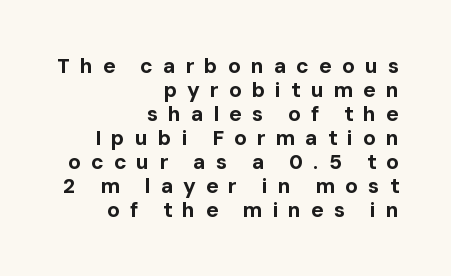
Q: Is the text bold? A: Yes.
Q: Is the text italic (slanted)? A: No, it is upright.
Q: Is the text underlined? A: No.
Q: How is the paragraph aligned? A: Right-aligned.
Q: Is the spacing between letters normal or unusually wide? A: Unusually wide.
Q: Is the spacing between lines tight, normal or loose? A: Tight.
